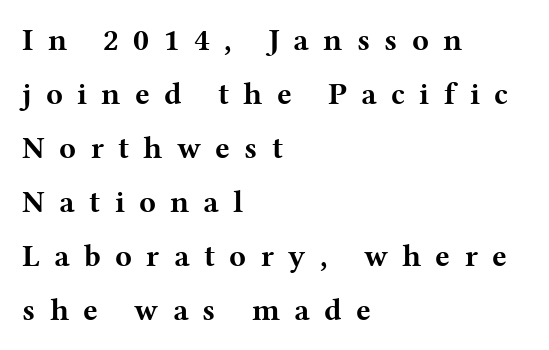
{"serif": "yes", "italic": "no", "bold": "yes", "weight": "bold", "width": "wide", "stroke_contrast": "medium", "x_height": "medium", "monospaced": "no", "underline": "no", "align": "left", "line_spacing_ratio": 1.74, "letter_spacing": "wide", "letter_spacing_em": 0.46, "glyph_px": 31}
